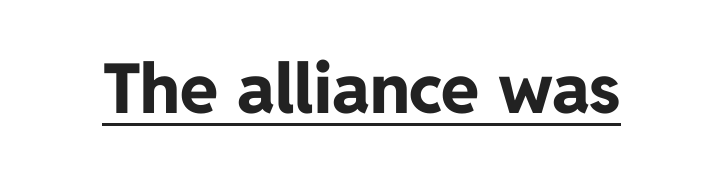
Q: Is the text bold? A: Yes.
Q: Is the text italic (slanted)? A: No, it is upright.
Q: Is the typeface a serif or a sans-serif typeface? A: Sans-serif.
Q: Is the text underlined? A: Yes.
Q: Is the spacing between letters normal or unusually wide? A: Normal.
Q: Width (condensed, normal, or wide)? A: Normal.
Q: Stroke contrast? A: Low.
Q: x-height? A: Medium.
Q: Monospaced? A: No.
